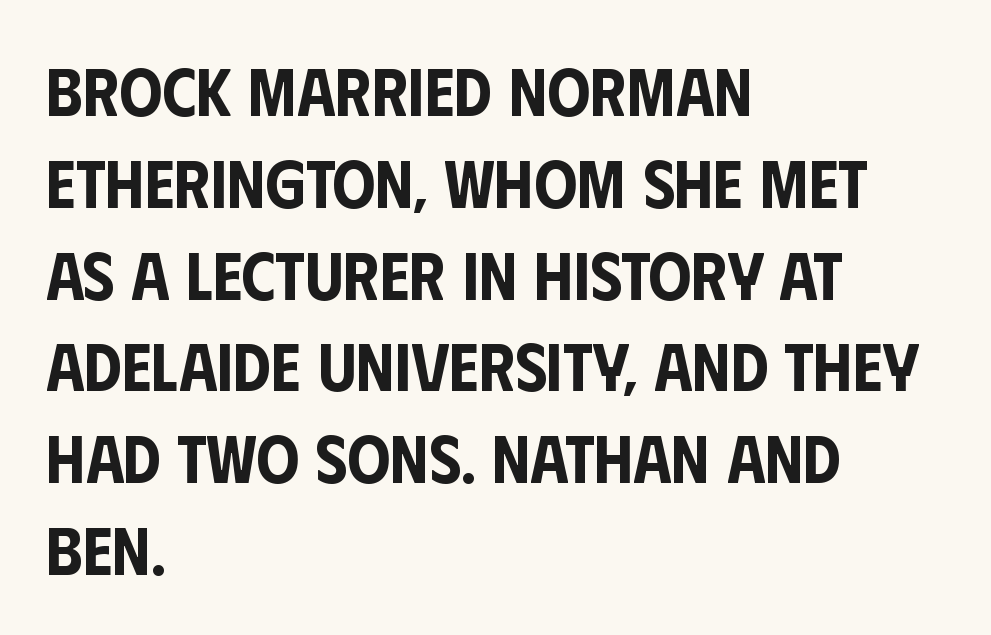
Q: Is the text italic (slanted)? A: No, it is upright.
Q: Is the typeface a serif or a sans-serif typeface? A: Sans-serif.
Q: Is the text underlined? A: No.
Q: How is the paragraph aligned? A: Left-aligned.
Q: Is the spacing between letters normal or unusually wide? A: Normal.
Q: Is the spacing between lines tight, normal or loose? A: Normal.
Q: Width (condensed, normal, or wide)? A: Condensed.
Q: Stroke contrast? A: Low.
Q: x-height? A: Large.
Q: Monospaced? A: No.
